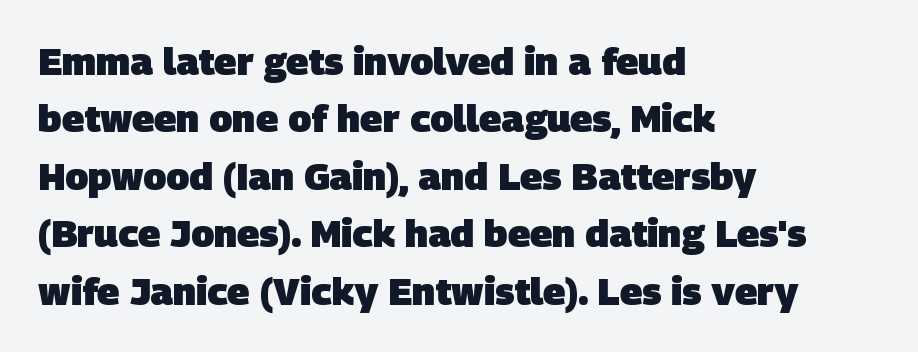
Q: Is the text bold? A: Yes.
Q: Is the typeface a serif or a sans-serif typeface? A: Sans-serif.
Q: Is the text underlined? A: No.
Q: How is the paragraph aligned? A: Left-aligned.
Q: Is the spacing between letters normal or unusually wide? A: Normal.
Q: Is the spacing between lines tight, normal or loose? A: Normal.
Q: Width (condensed, normal, or wide)? A: Normal.
Q: Stroke contrast? A: Low.
Q: x-height? A: Large.
Q: Monospaced? A: No.
